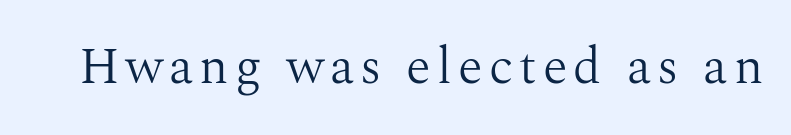
The image shows 51 px light serif type, upright; set not underlined; medium stroke contrast and a medium x-height.
